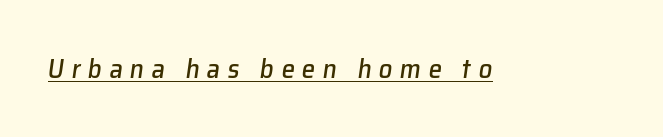
These lines were composed using italics. The face used here appears with an underline applied. Caption: expanded tracking, letters set apart.
